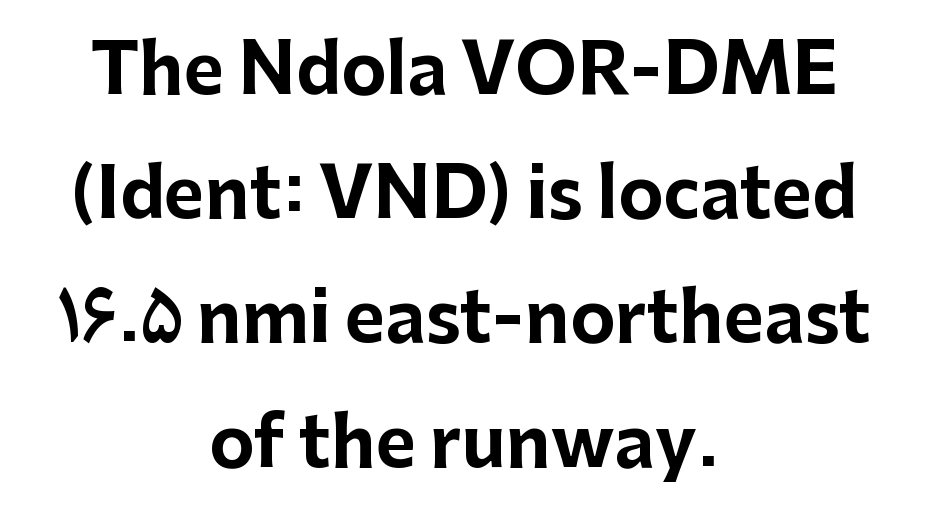
Q: Is the text bold? A: Yes.
Q: Is the text italic (slanted)? A: No, it is upright.
Q: Is the typeface a serif or a sans-serif typeface? A: Sans-serif.
Q: Is the text underlined? A: No.
Q: How is the paragraph aligned? A: Centered.
Q: Is the spacing between letters normal or unusually wide? A: Normal.
Q: Width (condensed, normal, or wide)? A: Normal.
Q: Stroke contrast? A: Low.
Q: x-height? A: Medium.
Q: Monospaced? A: No.
